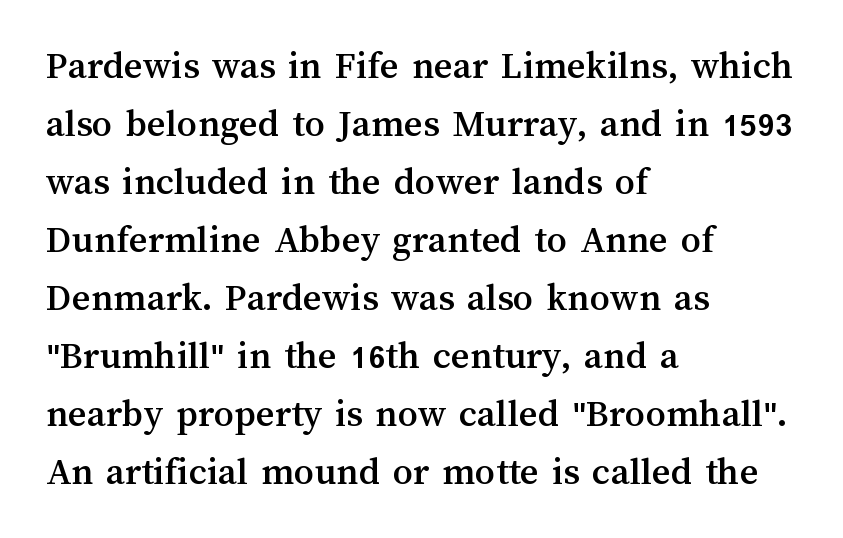
The image shows 40 px text type, upright; set left-aligned, normal line spacing (1.45x), normal letter spacing, not underlined; medium stroke contrast and a medium x-height.
